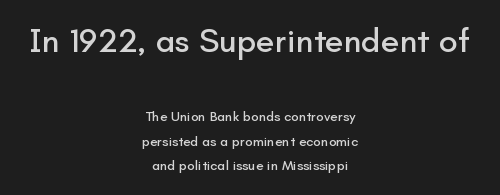
{"serif": "no", "italic": "no", "width": "normal", "stroke_contrast": "low", "x_height": "small", "monospaced": "no", "underline": "no", "align": "center", "line_spacing_ratio": 1.76, "letter_spacing": "normal", "letter_spacing_em": 0.0, "larger_block": "first", "size_ratio": 2.43, "glyph_px": 34}
